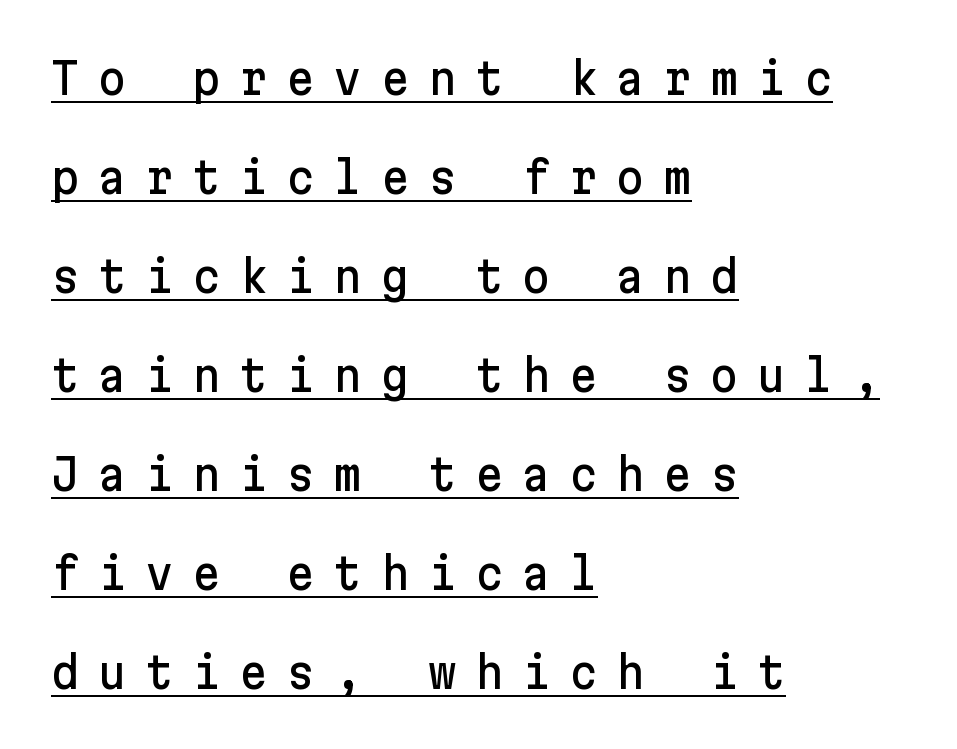
{"serif": "no", "italic": "no", "width": "normal", "stroke_contrast": "low", "x_height": "medium", "underline": "yes", "align": "left", "line_spacing": "loose", "line_spacing_ratio": 2.25, "letter_spacing": "wide", "letter_spacing_em": 0.42, "glyph_px": 44}
